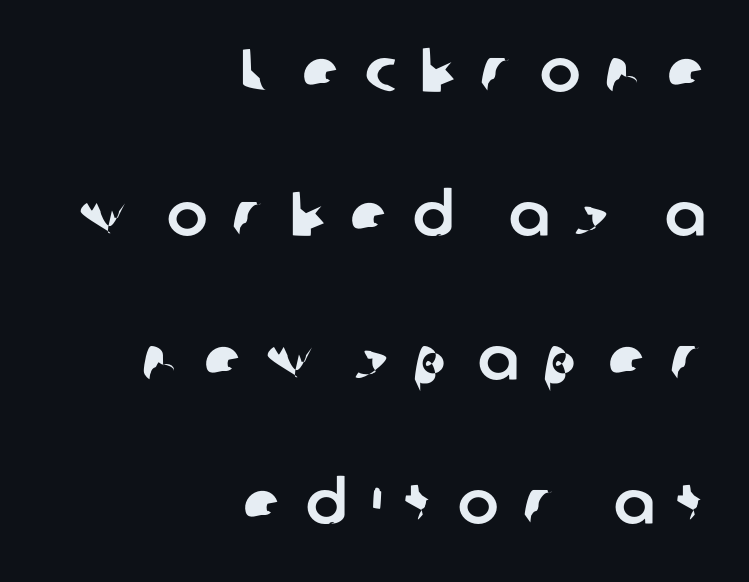
Q: Is the typeface a serif or a sans-serif typeface? A: Sans-serif.
Q: Is the text underlined? A: No.
Q: How is the paragraph aligned? A: Right-aligned.
Q: Is the spacing between letters normal or unusually wide? A: Unusually wide.
Q: Is the spacing between lines tight, normal or loose? A: Loose.
Q: Width (condensed, normal, or wide)? A: Normal.
Q: Stroke contrast? A: Low.
Q: x-height? A: Medium.
Q: Monospaced? A: No.
